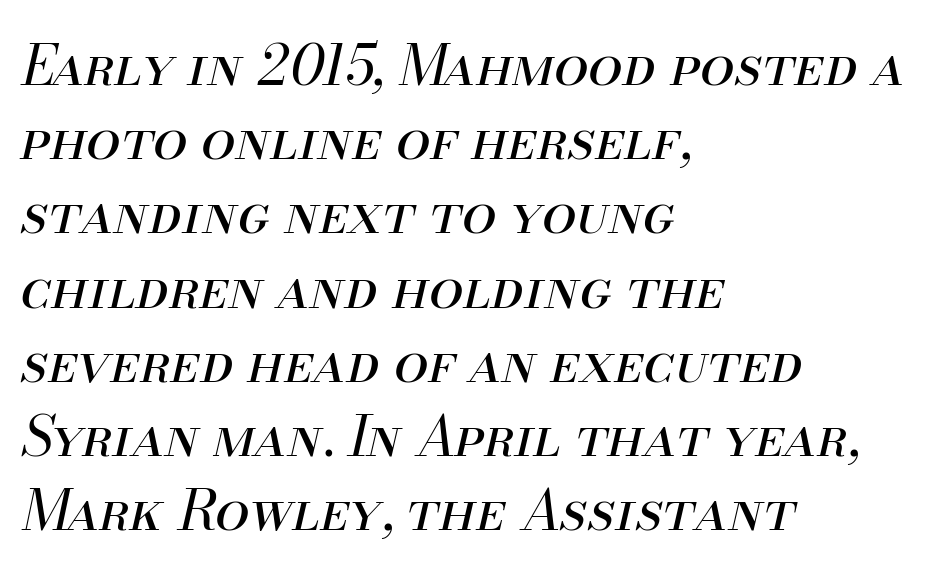
{"italic": "yes", "lean": "right", "slant_degrees": 13, "bold": "no", "weight": "regular", "width": "normal", "stroke_contrast": "medium", "x_height": "small", "monospaced": "no", "underline": "no", "align": "left", "line_spacing": "normal", "line_spacing_ratio": 1.35, "letter_spacing": "normal", "letter_spacing_em": 0.0, "glyph_px": 55}
